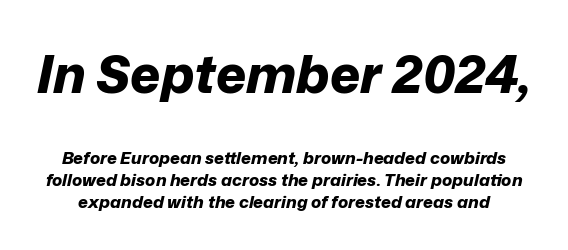
The image shows 52 px bold type, italic (leaning right); set normal line spacing (1.29x), normal letter spacing, not underlined; the first (top) block is 3.06x larger; low stroke contrast and a medium x-height.
